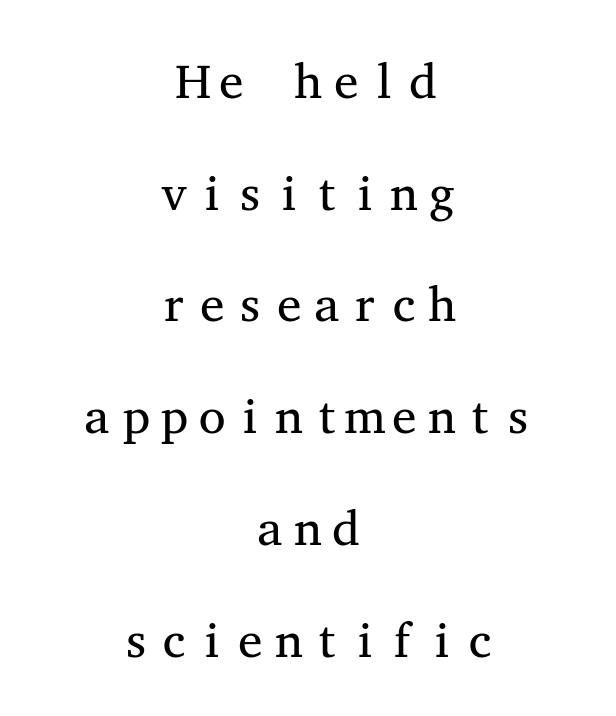
{"serif": "yes", "italic": "no", "bold": "no", "weight": "regular", "width": "wide", "stroke_contrast": "medium", "x_height": "medium", "monospaced": "yes", "underline": "no", "align": "center", "line_spacing": "loose", "line_spacing_ratio": 2.28, "letter_spacing": "normal", "letter_spacing_em": 0.0, "glyph_px": 49}
